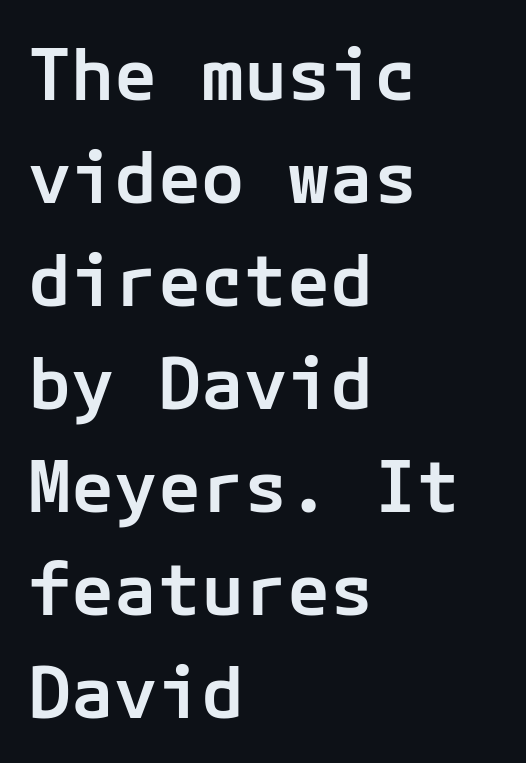
Firm but not heavy-handed strokes: this text is semibold. Horizontally, the lines are justified to the leading edge only. The specimen omits any rule beneath the text block's lines. No italicization has been applied; the sample stays upright.
